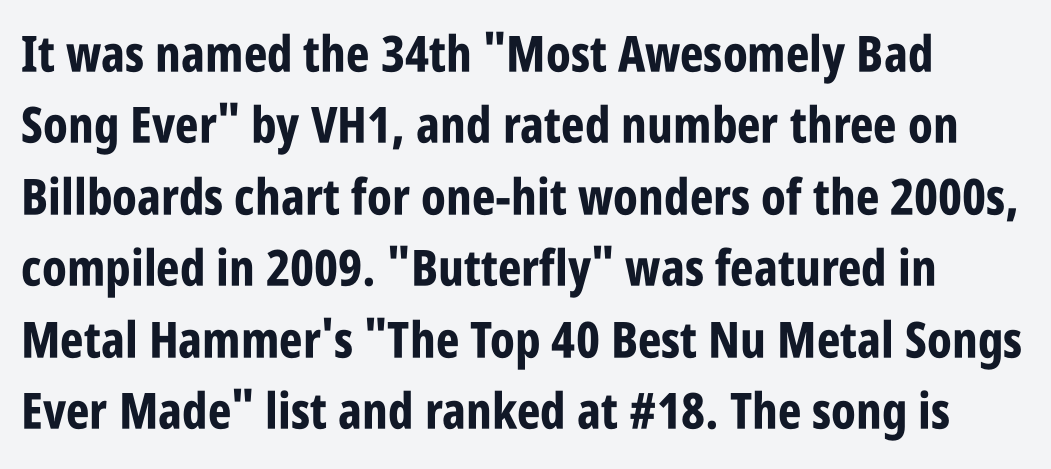
{"serif": "no", "italic": "no", "bold": "yes", "weight": "bold", "width": "condensed", "stroke_contrast": "low", "x_height": "large", "monospaced": "no", "underline": "no", "line_spacing": "normal", "line_spacing_ratio": 1.43, "letter_spacing": "normal", "letter_spacing_em": 0.0, "glyph_px": 50}
